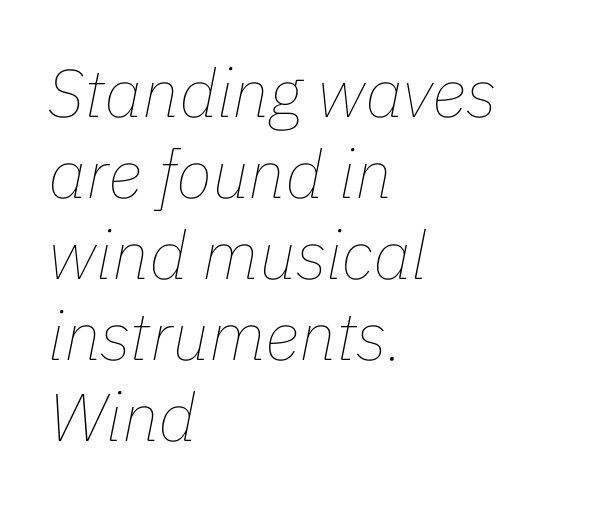
Q: Is the text bold? A: No.
Q: Is the text italic (slanted)? A: Yes, it leans right by about 11 degrees.
Q: Is the text underlined? A: No.
Q: How is the paragraph aligned? A: Left-aligned.
Q: Is the spacing between letters normal or unusually wide? A: Normal.
Q: Width (condensed, normal, or wide)? A: Normal.
Q: Stroke contrast? A: Low.
Q: x-height? A: Medium.
Q: Monospaced? A: No.
